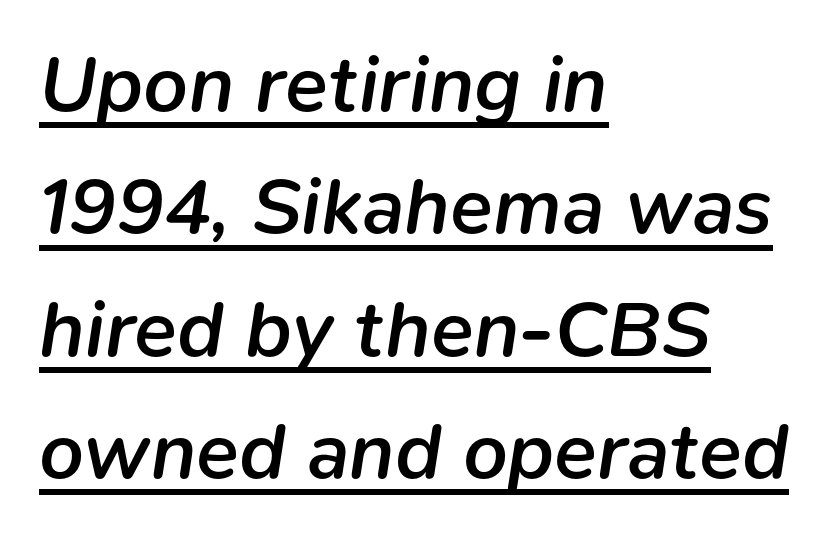
Q: Is the text bold? A: Semi-bold.
Q: Is the text italic (slanted)? A: Yes, it leans right by about 9 degrees.
Q: Is the text underlined? A: Yes.
Q: How is the paragraph aligned? A: Left-aligned.
Q: Is the spacing between letters normal or unusually wide? A: Normal.
Q: Is the spacing between lines tight, normal or loose? A: Normal.
Q: Width (condensed, normal, or wide)? A: Normal.
Q: Stroke contrast? A: Low.
Q: x-height? A: Medium.
Q: Monospaced? A: No.
